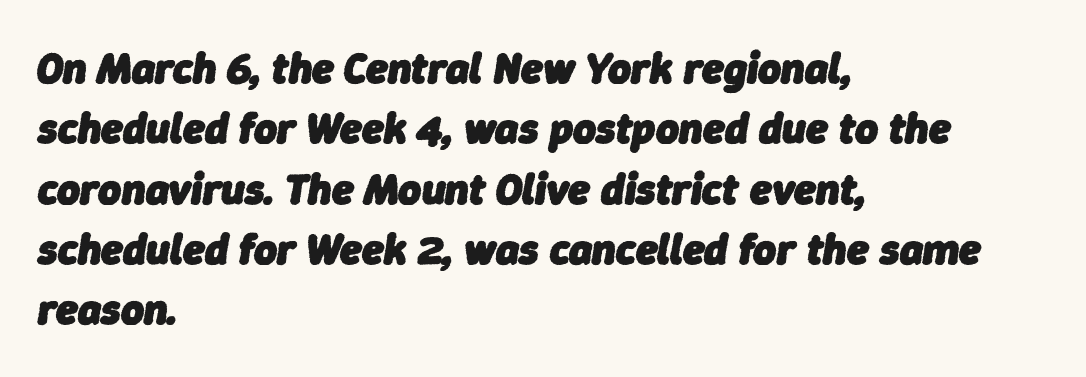
The image shows 44 px heavy type, italic (leaning right); set left-aligned, normal line spacing (1.37x), normal letter spacing, not underlined; low stroke contrast and a medium x-height.
